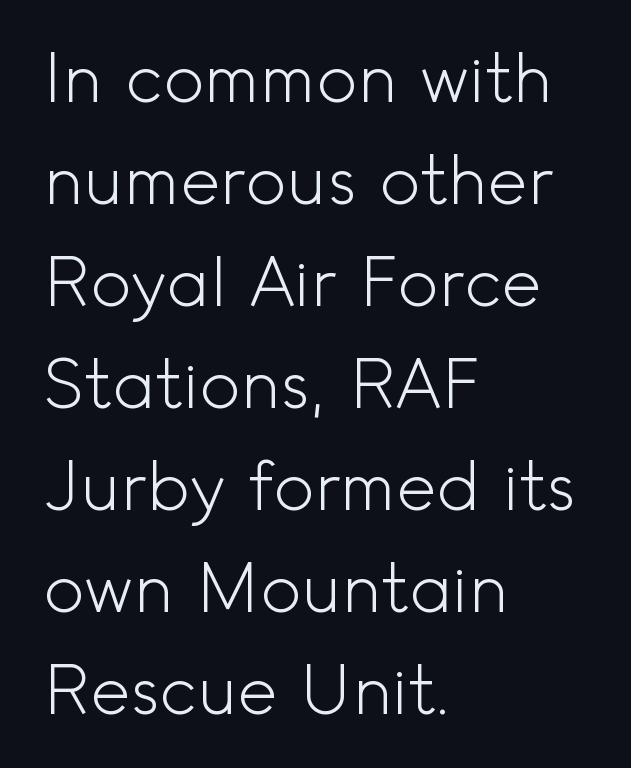
The image shows 68 px light sans-serif type, upright; set left-aligned, normal line spacing (1.5x), normal letter spacing, not underlined; a small x-height.
